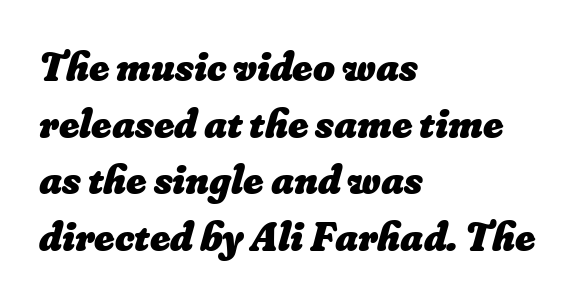
Q: Is the text bold? A: Yes.
Q: Is the text underlined? A: No.
Q: How is the paragraph aligned? A: Left-aligned.
Q: Is the spacing between letters normal or unusually wide? A: Normal.
Q: Is the spacing between lines tight, normal or loose? A: Normal.
Q: Width (condensed, normal, or wide)? A: Normal.
Q: Stroke contrast? A: Low.
Q: x-height? A: Small.
Q: Monospaced? A: No.
